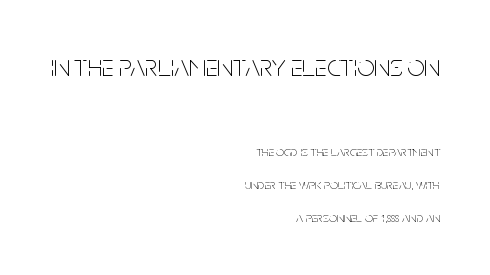
The image shows 30 px thin, condensed sans-serif type, upright; set right-aligned, loose line spacing (2.34x), normal letter spacing, not underlined; the first (top) block is 2.14x larger; low stroke contrast and a large x-height.
